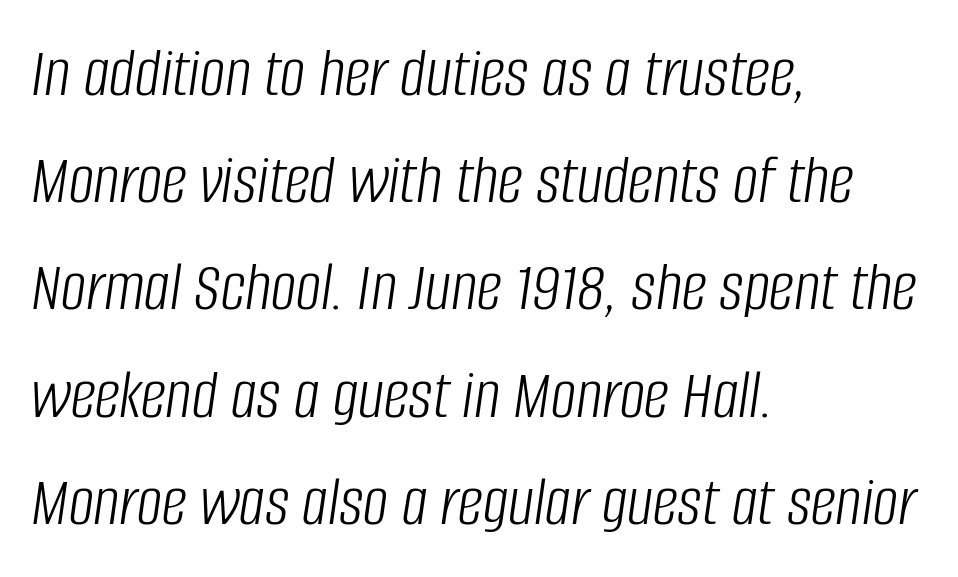
The image shows 71 px light, condensed type, italic (leaning right); set left-aligned, normal line spacing (1.51x), normal letter spacing, not underlined; low stroke contrast and a large x-height.
